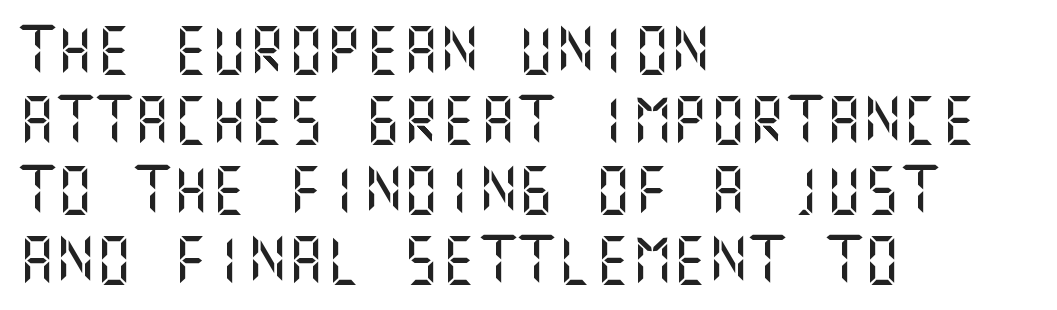
The image shows 48 px sans-serif type, upright; set left-aligned, normal line spacing (1.46x), normal letter spacing, not underlined; medium stroke contrast and a large x-height.
